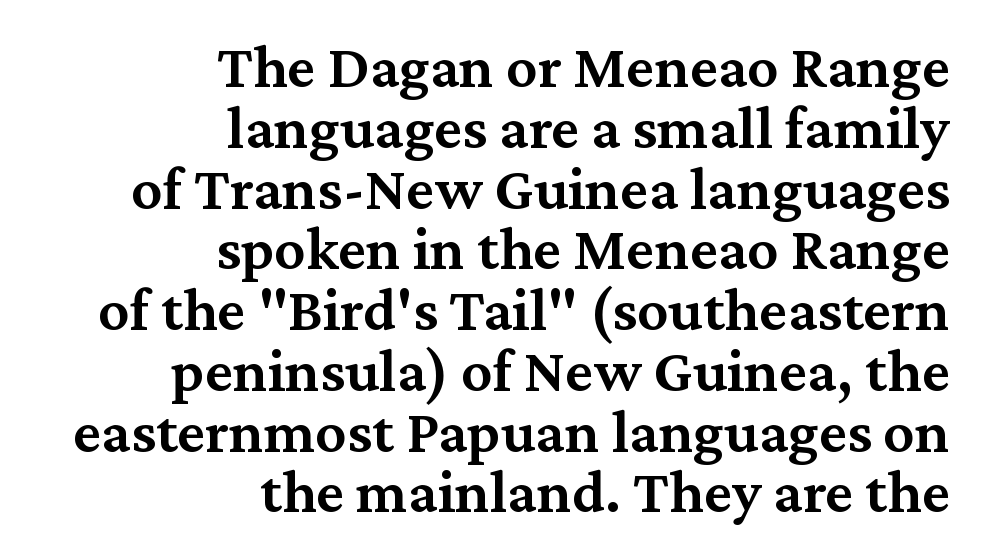
The characters look somewhat weighty, a semibold short of true bold. Only glyphs here, with clear space below each row. The rendering shows small feet on the letterforms — a serif design. Where is the straight margin? On the right.
